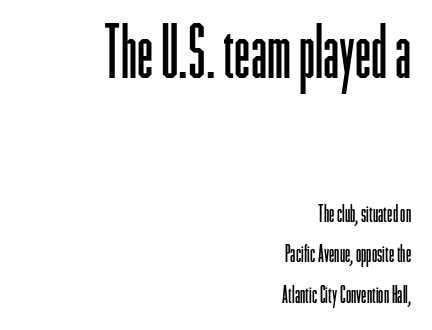
The image shows 73 px light, condensed sans-serif type, upright; set right-aligned, normal line spacing (1.69x), normal letter spacing, not underlined; the first (top) block is 3.04x larger; low stroke contrast and a medium x-height.
